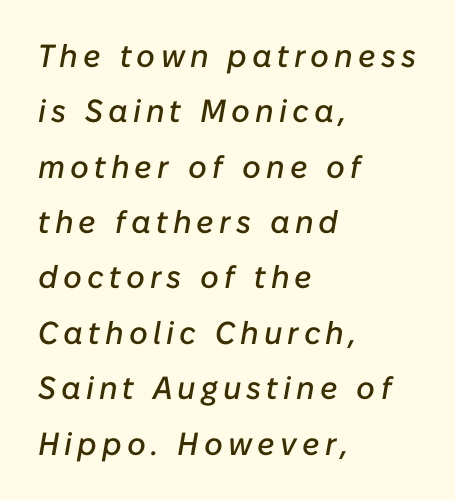
Q: Is the text italic (slanted)? A: Yes, it leans right by about 10 degrees.
Q: Is the text underlined? A: No.
Q: How is the paragraph aligned? A: Left-aligned.
Q: Width (condensed, normal, or wide)? A: Normal.
Q: Stroke contrast? A: Low.
Q: x-height? A: Medium.
Q: Monospaced? A: No.
